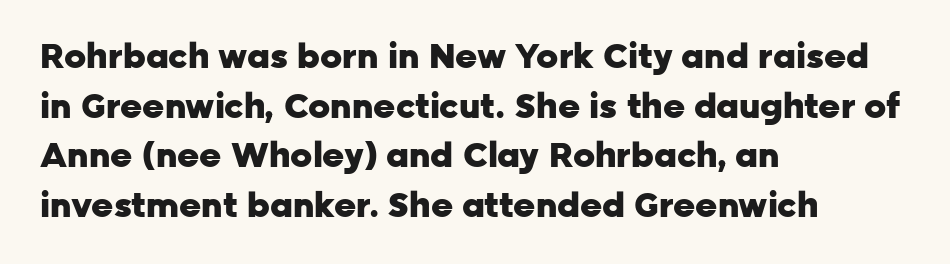
{"serif": "no", "italic": "no", "bold": "yes", "weight": "heavy", "width": "normal", "stroke_contrast": "low", "x_height": "medium", "monospaced": "no", "underline": "no", "align": "left", "line_spacing": "normal", "line_spacing_ratio": 1.46, "letter_spacing": "normal", "letter_spacing_em": 0.0, "glyph_px": 34}
